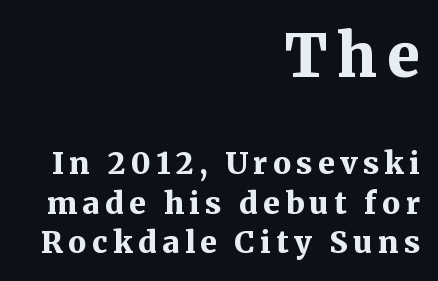
The image shows 59 px bold serif type, upright; set right-aligned, normal line spacing (1.33x), not underlined; the first (top) block is 1.97x larger; medium stroke contrast and a medium x-height.
